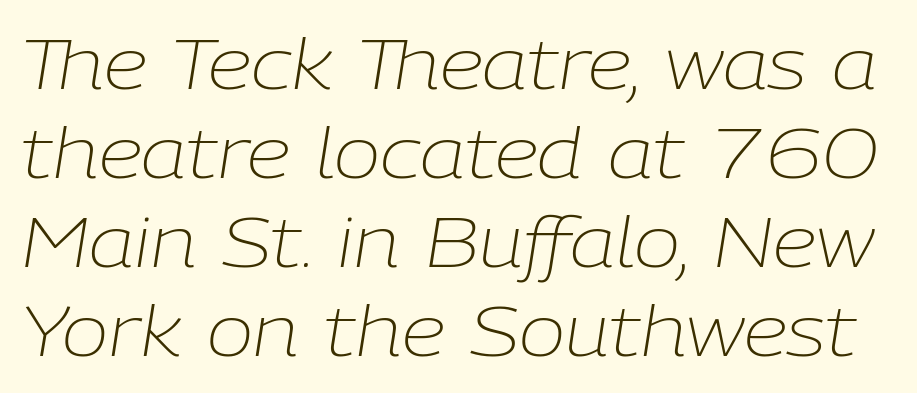
{"italic": "yes", "lean": "right", "slant_degrees": 9, "bold": "no", "weight": "light", "width": "normal", "stroke_contrast": "low", "x_height": "medium", "monospaced": "no", "underline": "no", "line_spacing": "normal", "line_spacing_ratio": 1.27, "letter_spacing": "normal", "letter_spacing_em": 0.0, "glyph_px": 70}
